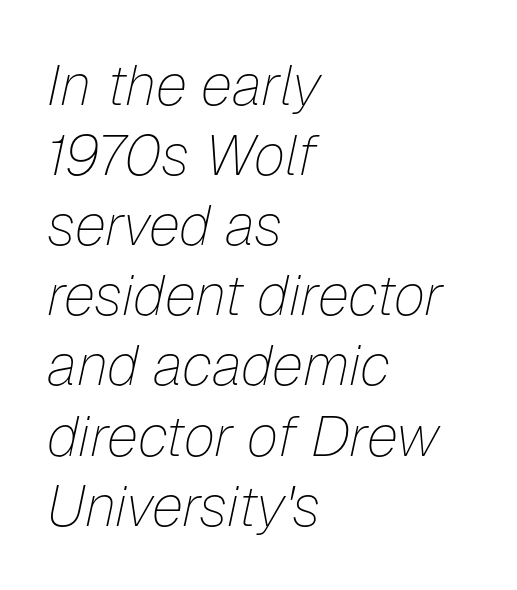
The image shows 57 px thin type, italic (leaning right); set left-aligned, line spacing 1.23x, normal letter spacing, not underlined; low stroke contrast and a medium x-height.
